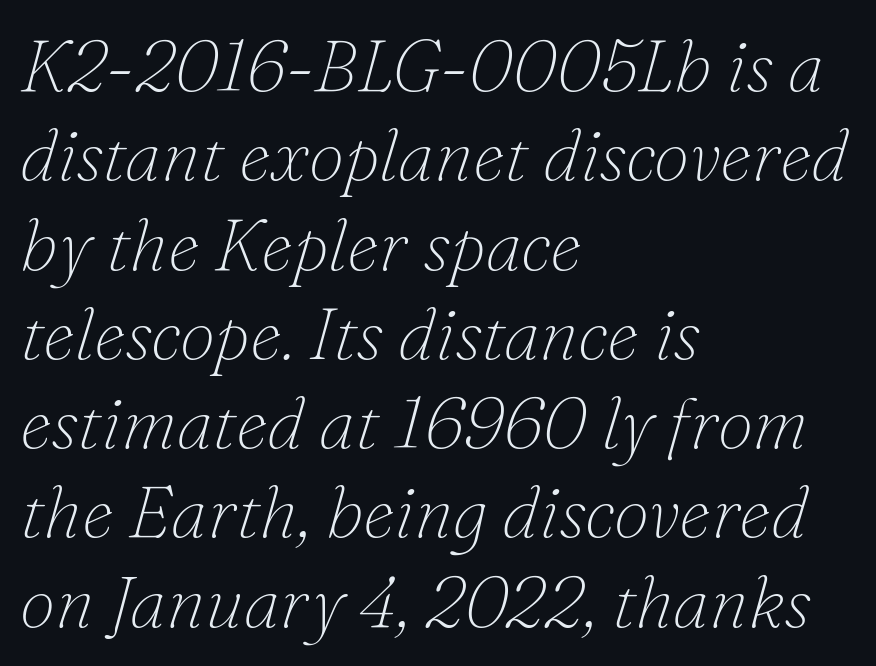
The image shows 72 px thin serif type, italic (leaning right); set left-aligned, line spacing 1.24x, normal letter spacing, not underlined; low stroke contrast and a small x-height.
